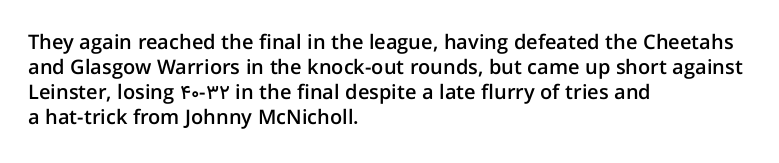
Where is the straight margin? On the left. Each glyph is drawn with semibold strokes, heavier than normal yet not fully bold. The passage shown is not underscored anywhere. Whoever set this chose a conventional vertical rhythm. Upright lettering throughout.
